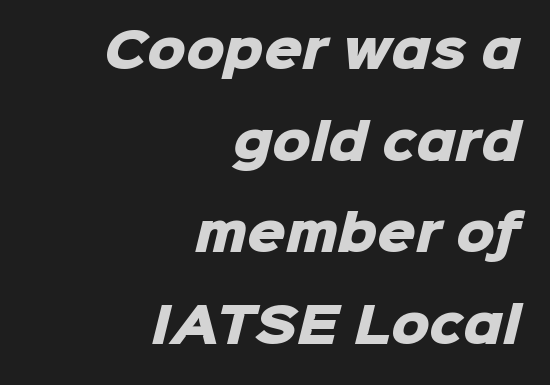
The image shows 48 px heavy sans-serif type; set right-aligned, loose line spacing (1.91x), normal letter spacing, not underlined; low stroke contrast and a medium x-height.
